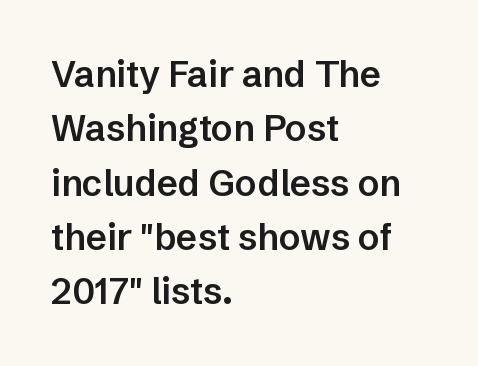
{"serif": "no", "italic": "no", "bold": "semi", "weight": "semibold", "width": "normal", "stroke_contrast": "low", "x_height": "medium", "monospaced": "no", "underline": "no", "align": "left", "line_spacing": "normal", "line_spacing_ratio": 1.51, "letter_spacing": "normal", "letter_spacing_em": 0.0, "glyph_px": 36}
